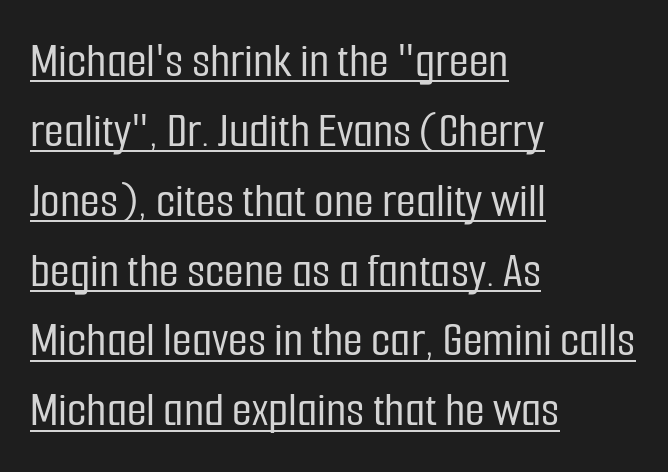
{"serif": "no", "italic": "no", "width": "condensed", "stroke_contrast": "low", "x_height": "medium", "monospaced": "no", "underline": "yes", "align": "left", "line_spacing": "normal", "line_spacing_ratio": 1.37, "letter_spacing": "normal", "letter_spacing_em": 0.0, "glyph_px": 51}
